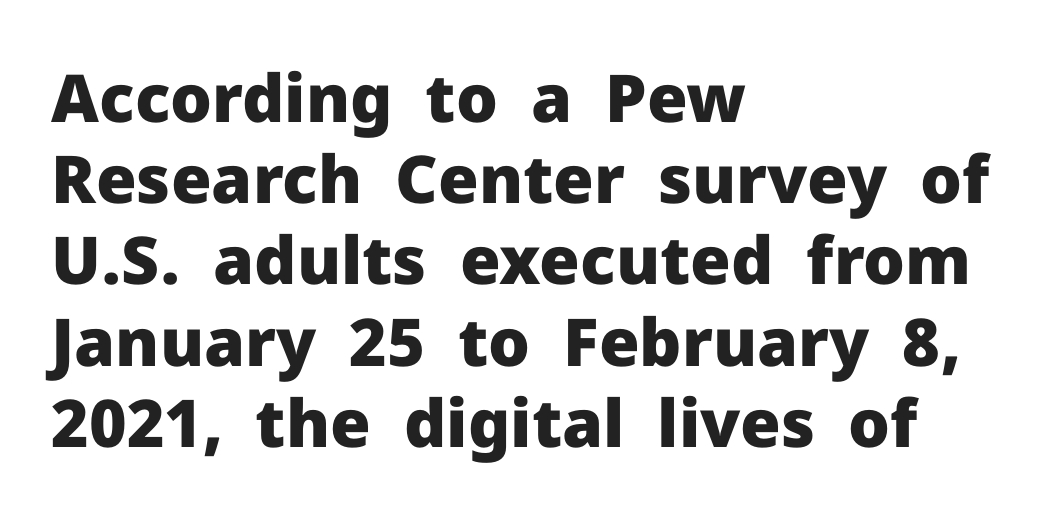
{"serif": "no", "italic": "no", "bold": "yes", "weight": "heavy", "width": "normal", "stroke_contrast": "low", "x_height": "medium", "monospaced": "no", "underline": "no", "align": "left", "line_spacing_ratio": 1.23, "letter_spacing": "normal", "letter_spacing_em": 0.0, "glyph_px": 66}
